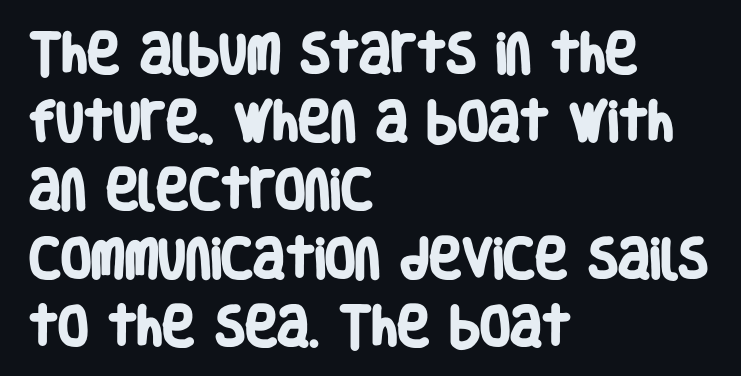
{"serif": "no", "bold": "yes", "weight": "heavy", "width": "condensed", "stroke_contrast": "low", "x_height": "large", "monospaced": "no", "underline": "no", "align": "left", "line_spacing": "normal", "line_spacing_ratio": 1.55, "letter_spacing": "normal", "letter_spacing_em": 0.0, "glyph_px": 44}
